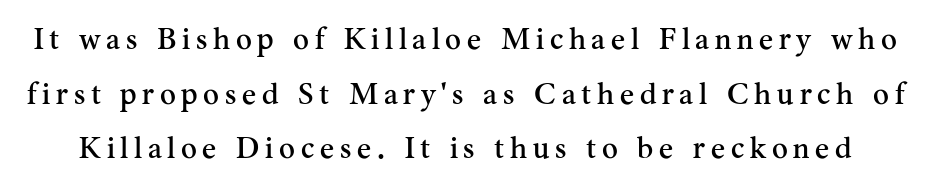
The gap between lines stays unmarked. The letters stand upright; this is a roman face. Spacing verdict: proportional, widths tailored to each character. Check where the strokes stop: tiny serifs finish them off.
